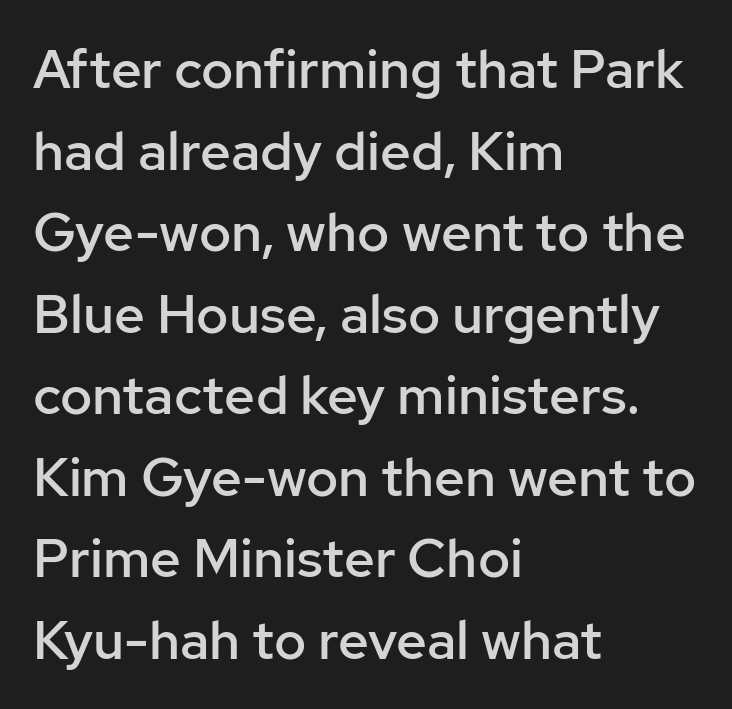
The image shows 54 px semibold sans-serif type, upright; set left-aligned, normal line spacing (1.51x), normal letter spacing, not underlined; low stroke contrast and a medium x-height.
